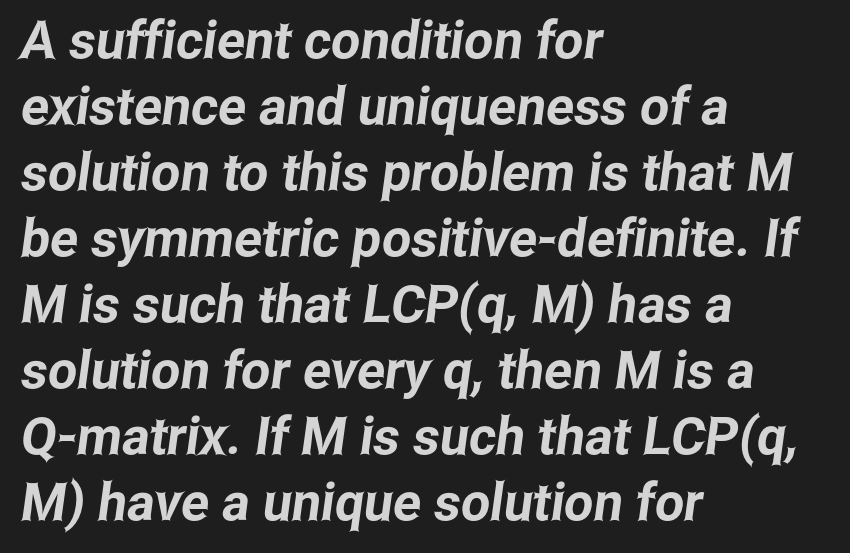
A typesetter would call this zero additional tracking. Plain, unruled lines of type. Look at the bottom of the vertical strokes: they stop flat, with no serifs. This rendering uses left alignment, leaving the right contour irregular.
